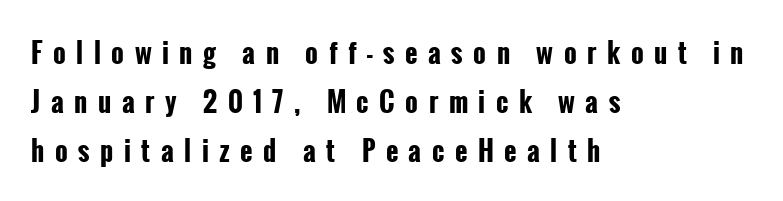
{"italic": "no", "bold": "yes", "underline": "no", "align": "left", "line_spacing_ratio": 1.81, "letter_spacing": "wide", "letter_spacing_em": 0.39, "glyph_px": 27}
